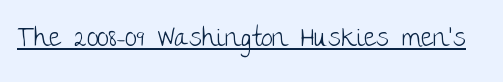
Q: Is the text bold? A: No.
Q: Is the text italic (slanted)? A: No, it is upright.
Q: Is the text underlined? A: Yes.
Q: Is the spacing between letters normal or unusually wide? A: Normal.
